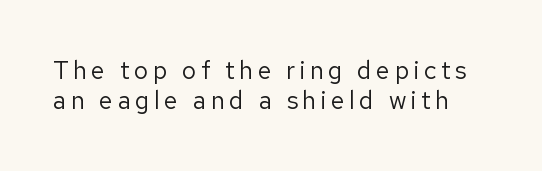
{"italic": "no", "bold": "no", "underline": "no", "line_spacing_ratio": 1.22, "glyph_px": 25}
